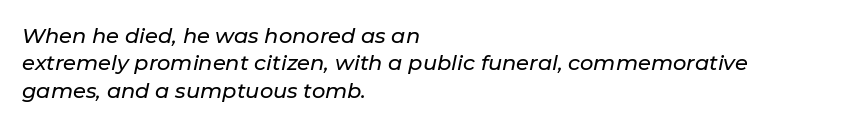
The image shows 21 px text type, italic (leaning right); set left-aligned, normal line spacing (1.3x), normal letter spacing, not underlined.
